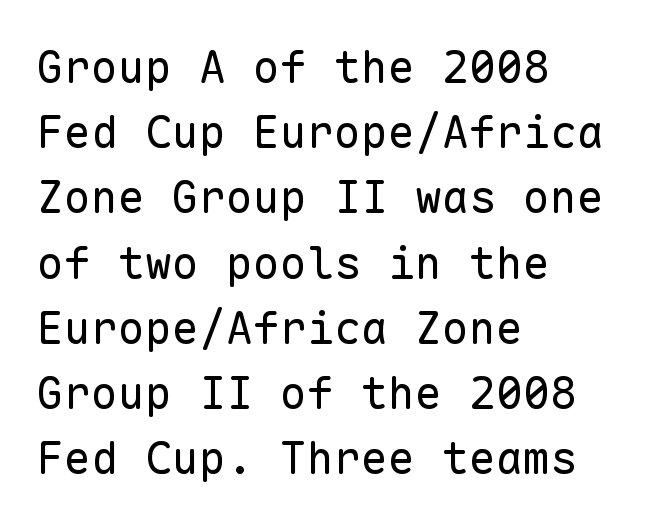
Q: Is the text bold? A: No.
Q: Is the text italic (slanted)? A: No, it is upright.
Q: Is the typeface a serif or a sans-serif typeface? A: Sans-serif.
Q: Is the text underlined? A: No.
Q: How is the paragraph aligned? A: Left-aligned.
Q: Is the spacing between letters normal or unusually wide? A: Normal.
Q: Is the spacing between lines tight, normal or loose? A: Normal.
Q: Width (condensed, normal, or wide)? A: Normal.
Q: Stroke contrast? A: Low.
Q: x-height? A: Medium.
Q: Monospaced? A: Yes.
